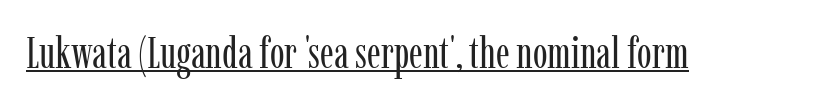
{"serif": "yes", "italic": "no", "bold": "no", "weight": "regular", "width": "condensed", "stroke_contrast": "low", "x_height": "medium", "monospaced": "no", "underline": "yes", "letter_spacing": "normal", "letter_spacing_em": 0.0, "glyph_px": 44}
